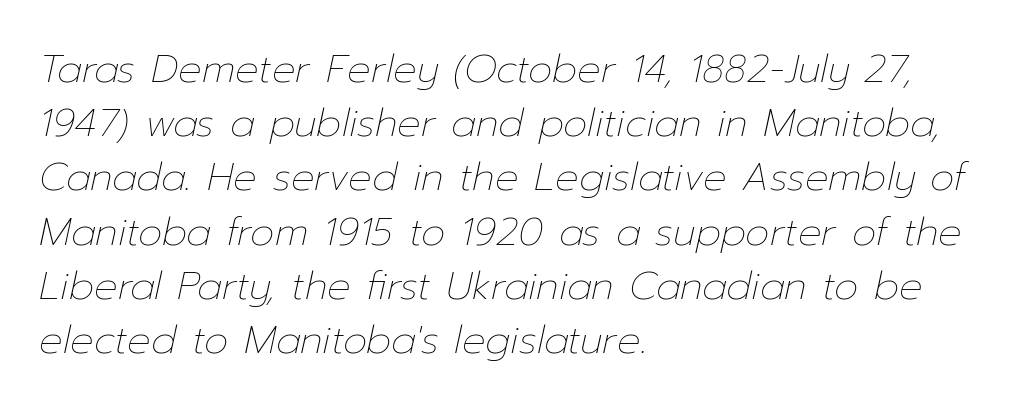
{"italic": "yes", "lean": "right", "slant_degrees": 12, "bold": "no", "weight": "thin", "width": "normal", "stroke_contrast": "low", "x_height": "medium", "monospaced": "no", "underline": "no", "align": "left", "line_spacing": "normal", "line_spacing_ratio": 1.39, "letter_spacing": "normal", "letter_spacing_em": 0.0, "glyph_px": 39}
